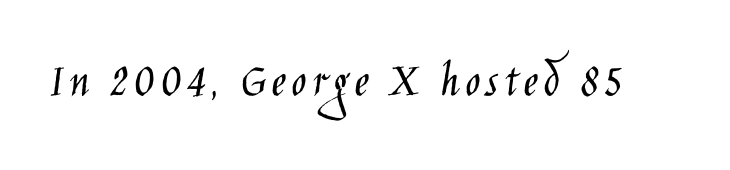
This is not heavy type; no bold has been used. Regarding serifs, this sample does without them. Decoration check: the copy has no underline. The face used here is proportionally spaced, like ordinary book or web type.
